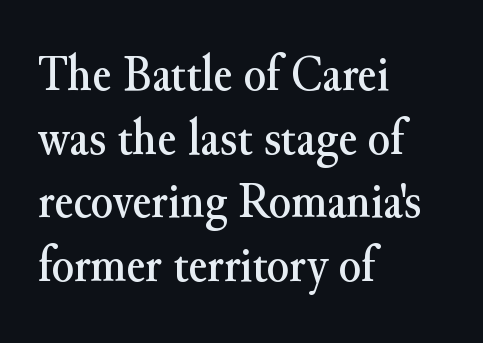
Does extra space separate the letters? No, they use regular spacing. Looks like regular typesetting: each glyph gets only the width it needs. Every stem runs plumb, perpendicular to the baseline. The type family on display is of the serif kind. Any mark beneath the type? The region is blank. Honestly, the row spacing looks completely unremarkable.
